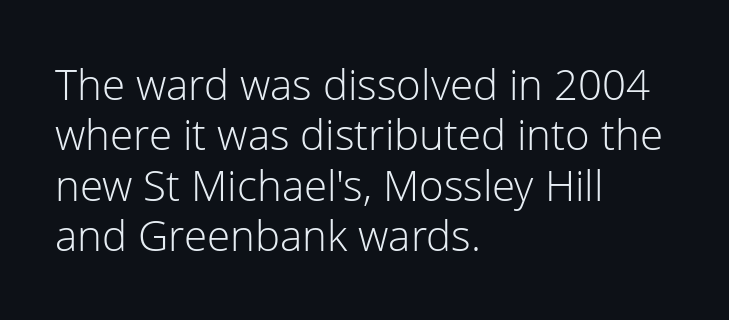
{"serif": "no", "italic": "no", "bold": "no", "weight": "light", "width": "normal", "stroke_contrast": "low", "x_height": "medium", "monospaced": "no", "underline": "no", "align": "left", "line_spacing_ratio": 1.2, "letter_spacing": "normal", "letter_spacing_em": 0.0, "glyph_px": 42}
